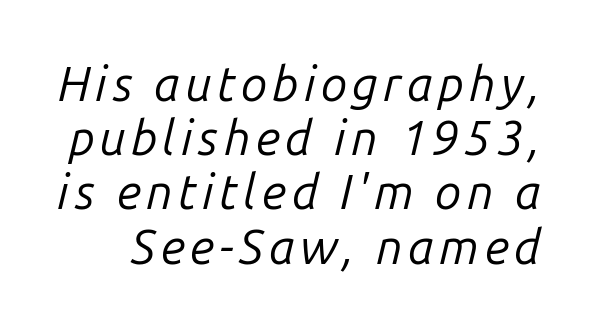
Q: Is the text bold? A: No.
Q: Is the text italic (slanted)? A: Yes, it leans right by about 14 degrees.
Q: Is the text underlined? A: No.
Q: Is the spacing between lines tight, normal or loose? A: Tight.
Q: Width (condensed, normal, or wide)? A: Normal.
Q: Stroke contrast? A: Low.
Q: x-height? A: Medium.
Q: Monospaced? A: No.
